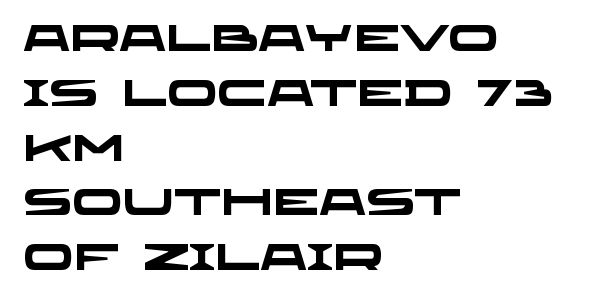
The image shows 37 px heavy, wide sans-serif type; set left-aligned, normal line spacing (1.48x), normal letter spacing, not underlined; low stroke contrast and a large x-height.
